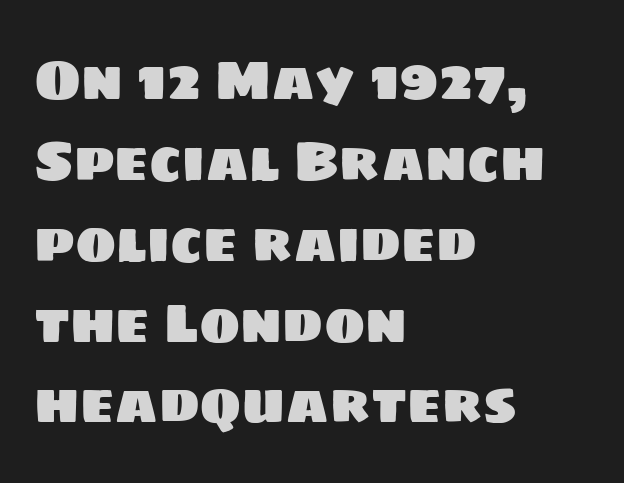
The rendering uses natural spacing where letterforms have individual widths. The passage shown has conventional tracking throughout. Each letter's strokes conclude bluntly, with no projecting serifs. Short and long lines alike share a common starting point at left. The space directly below the letters is spotless.
